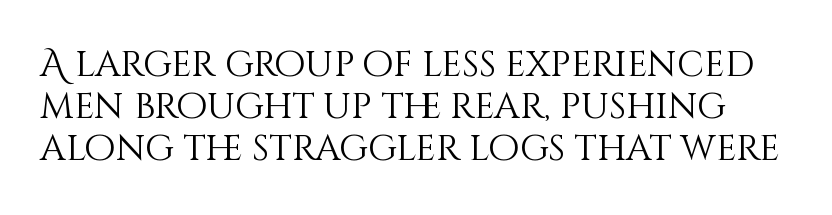
The image shows 36 px light type, upright; set line spacing 1.17x, normal letter spacing, not underlined; medium stroke contrast and a large x-height.
